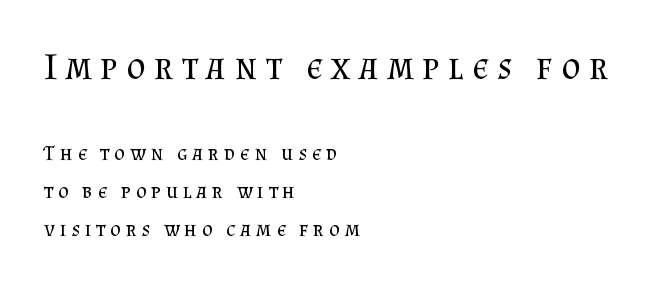
These two chunks differ in scale, with the top chunk taking the larger measure. The line texture is sparse and dotted thanks to wide tracking. Here the designer chose a conventional face with non-uniform glyph widths. A bare baseline throughout the passage. Every character sits straight up, as roman type does. The weight tops out at a normal text grade.
